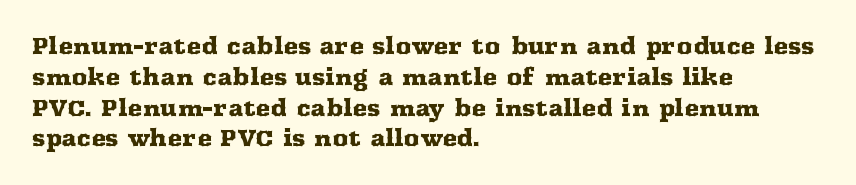
{"italic": "no", "underline": "no", "align": "left", "line_spacing": "normal", "line_spacing_ratio": 1.4, "letter_spacing": "normal", "letter_spacing_em": 0.0, "glyph_px": 22}
